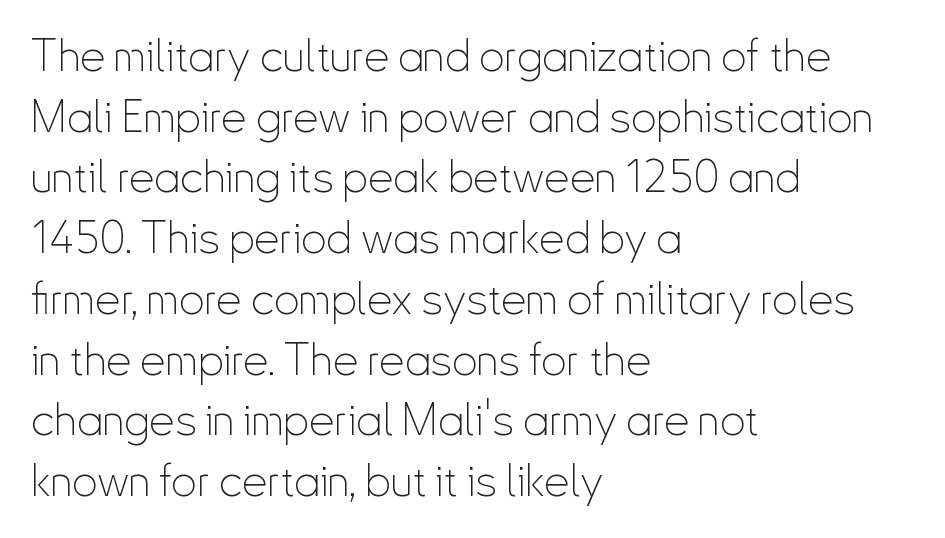
Q: Is the text bold? A: No.
Q: Is the text italic (slanted)? A: No, it is upright.
Q: Is the typeface a serif or a sans-serif typeface? A: Sans-serif.
Q: Is the text underlined? A: No.
Q: How is the paragraph aligned? A: Left-aligned.
Q: Is the spacing between letters normal or unusually wide? A: Normal.
Q: Is the spacing between lines tight, normal or loose? A: Normal.
Q: Width (condensed, normal, or wide)? A: Condensed.
Q: Stroke contrast? A: Low.
Q: x-height? A: Small.
Q: Monospaced? A: No.
